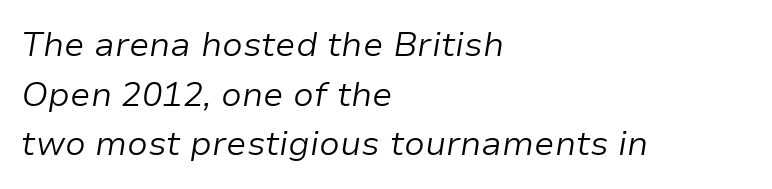
{"italic": "yes", "lean": "right", "slant_degrees": 9, "bold": "no", "weight": "light", "width": "normal", "stroke_contrast": "low", "x_height": "medium", "monospaced": "no", "underline": "no", "align": "left", "line_spacing": "normal", "line_spacing_ratio": 1.46, "letter_spacing": "normal", "letter_spacing_em": 0.0, "glyph_px": 34}
